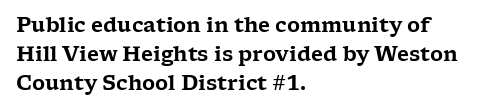
Rows of type keep a routine distance in the vertical direction. Is the block centered? No — it sits flush against the left margin. No italicization has been applied; the sample stays upright. Letters rest on an invisible, unmarked baseline.
